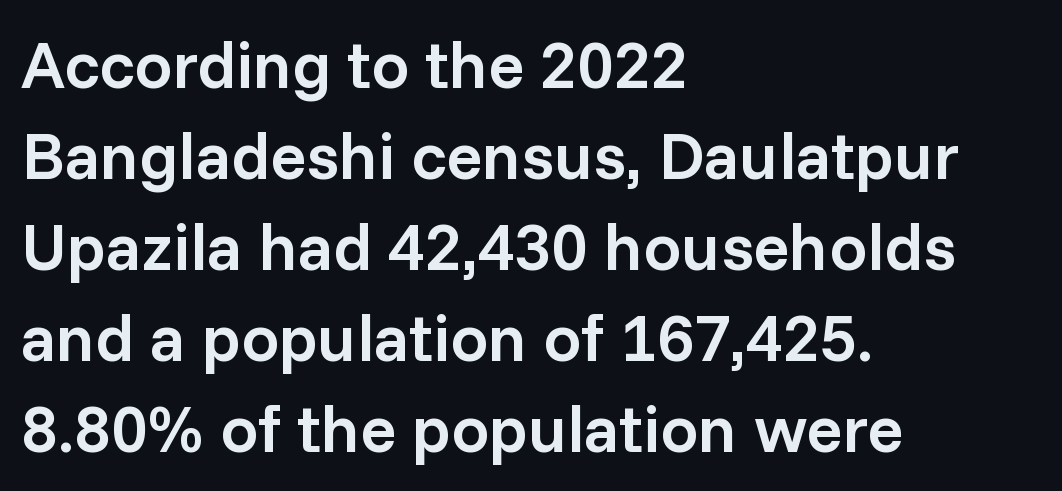
If you drew a ruler down the left edge, every line would touch it. The axis of the letterforms is exactly vertical. You can tell from the bare stems that sans-serif type was used. Students, observe: this is what conventionally led text looks like. The rendering keeps characters at their native spacing. The letters advance in unequal steps, a hallmark of proportional type.
